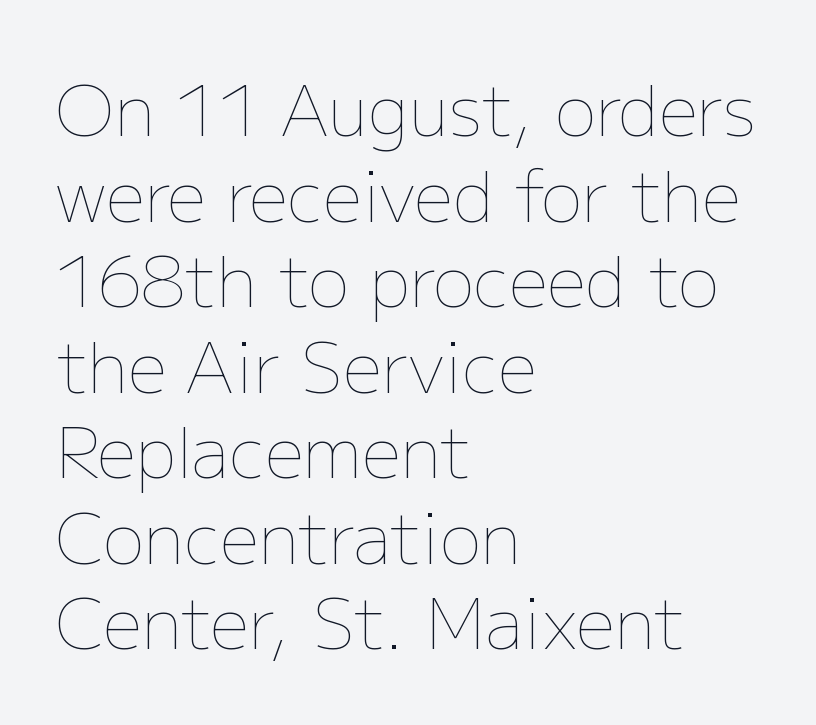
{"italic": "no", "bold": "no", "weight": "thin", "width": "normal", "stroke_contrast": "low", "x_height": "medium", "monospaced": "no", "underline": "no", "align": "left", "line_spacing_ratio": 1.24, "letter_spacing": "normal", "letter_spacing_em": 0.0, "glyph_px": 69}
